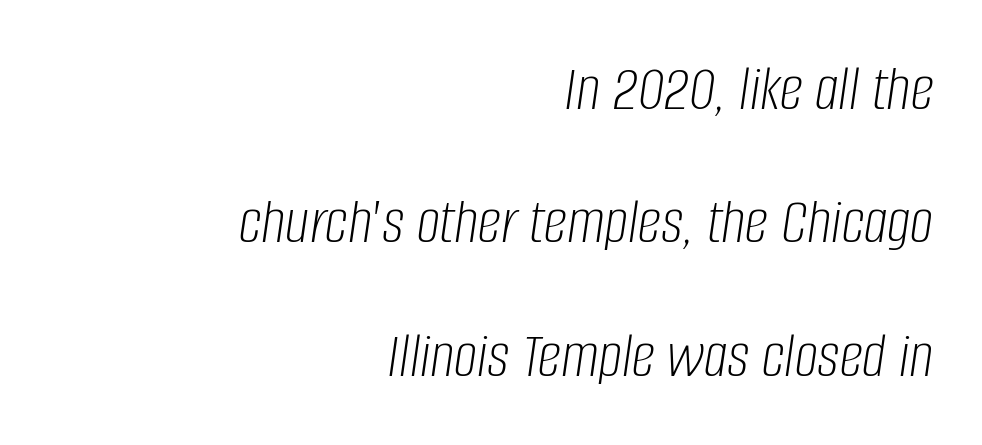
The image shows 66 px light, condensed type, italic (leaning right); set right-aligned, loose line spacing (2.02x), normal letter spacing, not underlined; low stroke contrast and a large x-height.
